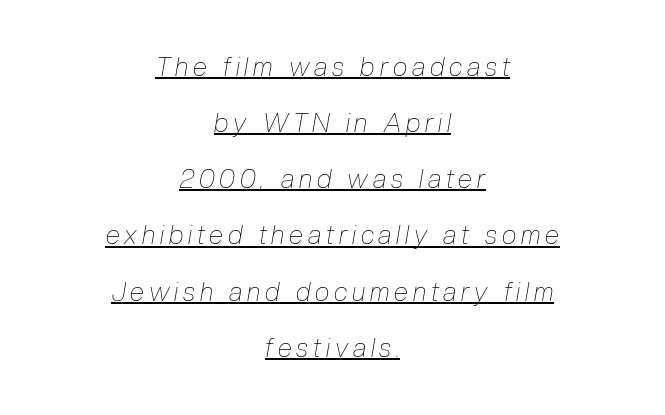
Q: Is the text bold? A: No.
Q: Is the text italic (slanted)? A: Yes, it leans right by about 10 degrees.
Q: Is the text underlined? A: Yes.
Q: How is the paragraph aligned? A: Centered.
Q: Is the spacing between lines tight, normal or loose? A: Loose.
